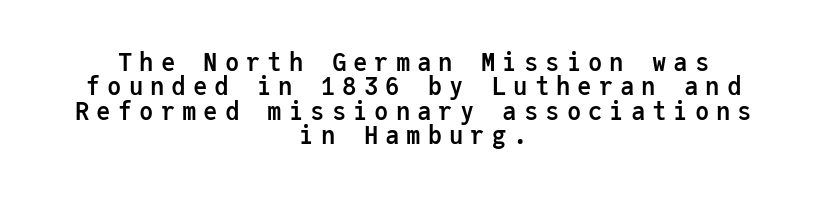
The image shows 24 px bold type, upright; set centered, tight line spacing (1.02x), unusually wide letter spacing (+0.29 em), not underlined.
